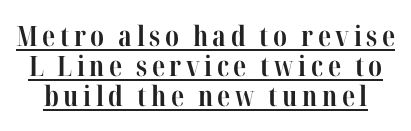
{"serif": "yes", "italic": "no", "bold": "yes", "weight": "bold", "width": "condensed", "stroke_contrast": "high", "x_height": "medium", "monospaced": "no", "underline": "yes", "line_spacing": "tight", "line_spacing_ratio": 1.07, "glyph_px": 28}
